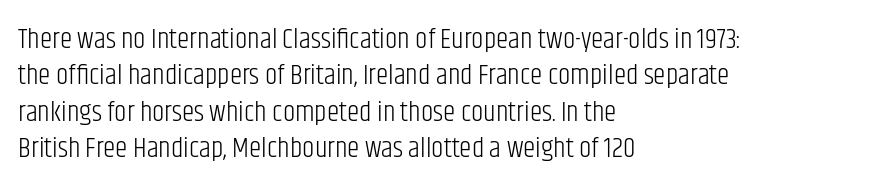
The image shows 28 px light, condensed sans-serif type, upright; set left-aligned, normal line spacing (1.3x), normal letter spacing, not underlined; low stroke contrast and a large x-height.
